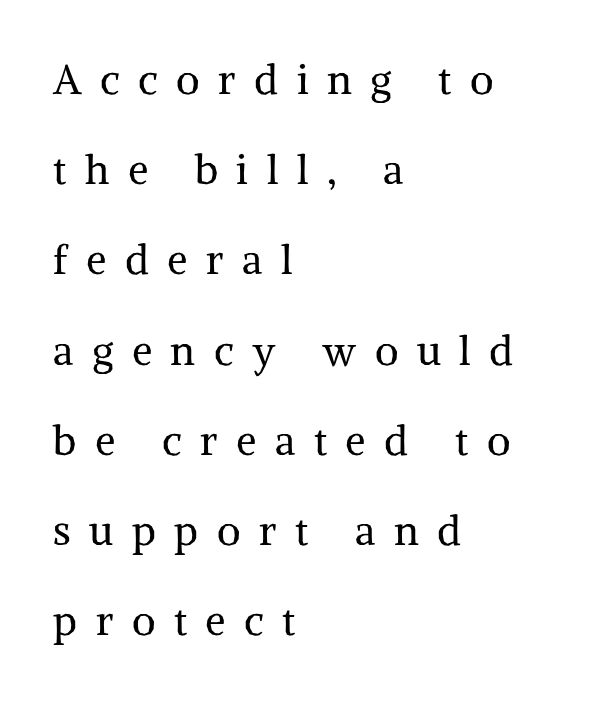
{"serif": "yes", "italic": "no", "bold": "no", "weight": "regular", "width": "normal", "stroke_contrast": "medium", "x_height": "medium", "monospaced": "no", "underline": "no", "align": "left", "line_spacing": "loose", "line_spacing_ratio": 2.2, "letter_spacing": "wide", "letter_spacing_em": 0.45, "glyph_px": 41}
